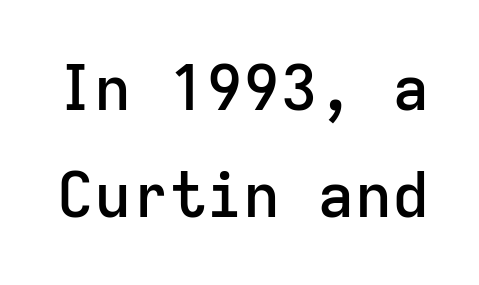
The image shows 62 px semibold sans-serif type, upright, monospaced; set line spacing 1.72x, normal letter spacing, not underlined; low stroke contrast and a medium x-height.
